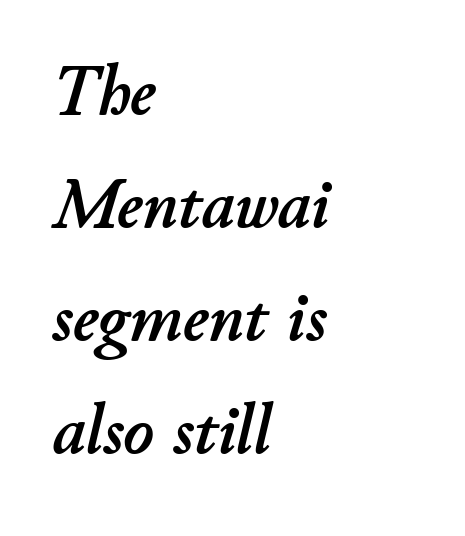
{"italic": "yes", "lean": "right", "slant_degrees": 11, "width": "normal", "stroke_contrast": "low", "x_height": "small", "monospaced": "no", "underline": "no", "align": "left", "line_spacing": "normal", "line_spacing_ratio": 1.57, "letter_spacing": "normal", "letter_spacing_em": 0.0, "glyph_px": 72}
